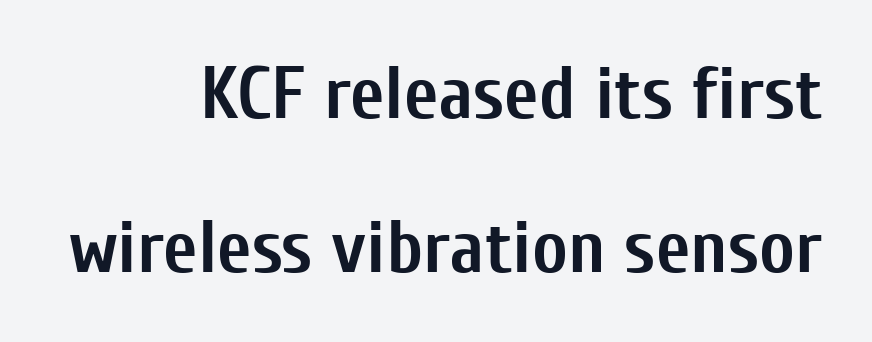
The image shows 75 px semibold, condensed sans-serif type, upright; set right-aligned, loose line spacing (2.05x), normal letter spacing, not underlined; low stroke contrast and a medium x-height.
